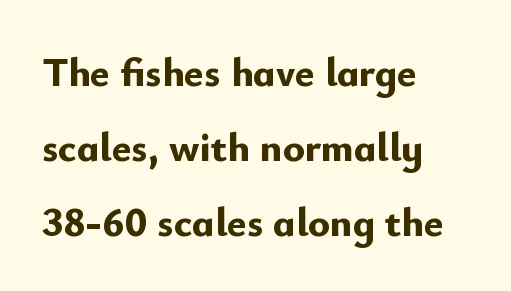
{"serif": "no", "italic": "no", "bold": "yes", "weight": "bold", "width": "normal", "stroke_contrast": "low", "x_height": "small", "monospaced": "no", "underline": "no", "align": "left", "line_spacing_ratio": 1.83, "letter_spacing": "normal", "letter_spacing_em": 0.0, "glyph_px": 41}
